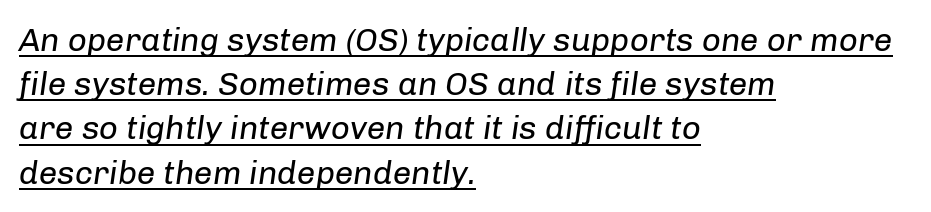
The image shows 33 px regular-weight type, italic (leaning right); set left-aligned, normal line spacing (1.34x), normal letter spacing, underlined; low stroke contrast and a medium x-height.
